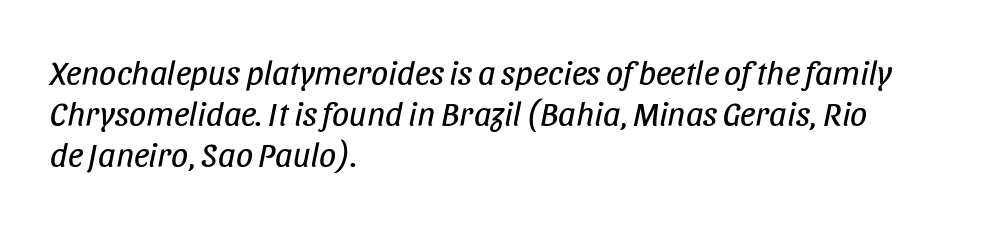
Tall strokes in this sample are angled rather than plumb. The rendering uses natural spacing where letterforms have individual widths. Casual observation: everything's shoved over to the left. Is this a heavy cut? Hardly; it is regular or lighter. This sample uses plain, unmodified letter spacing.
